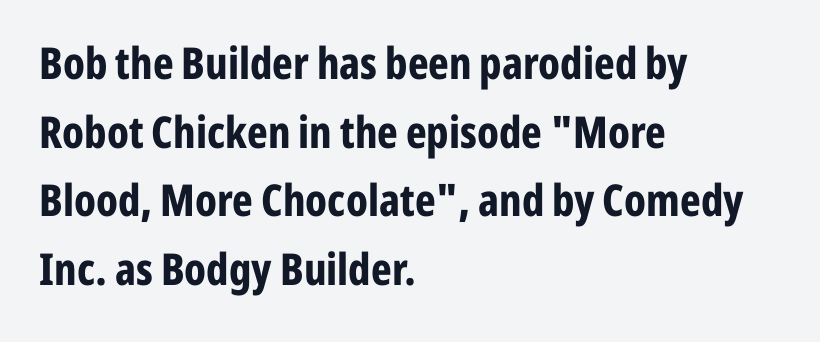
Q: Is the text bold? A: Yes.
Q: Is the text italic (slanted)? A: No, it is upright.
Q: Is the typeface a serif or a sans-serif typeface? A: Sans-serif.
Q: Is the text underlined? A: No.
Q: How is the paragraph aligned? A: Left-aligned.
Q: Is the spacing between letters normal or unusually wide? A: Normal.
Q: Is the spacing between lines tight, normal or loose? A: Normal.
Q: Width (condensed, normal, or wide)? A: Condensed.
Q: Stroke contrast? A: Low.
Q: x-height? A: Medium.
Q: Monospaced? A: No.
